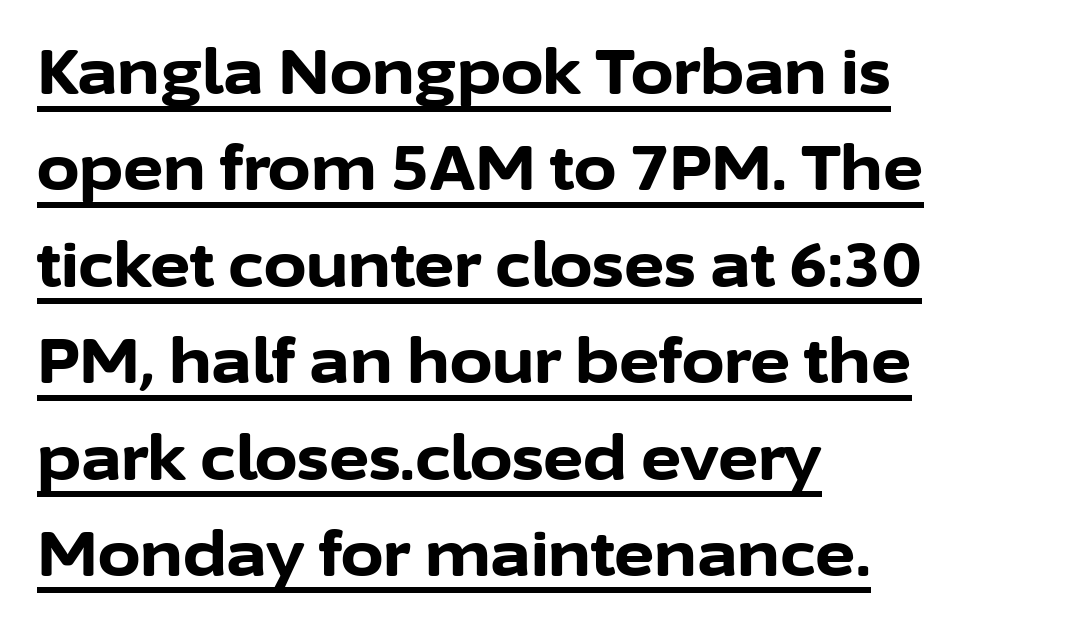
These lines stack with their left ends in a neat column. There is no visible air inserted between adjacent glyphs. This sample carries an underscore along the baseline area. Tall strokes in this sample are plumb rather than angled.
